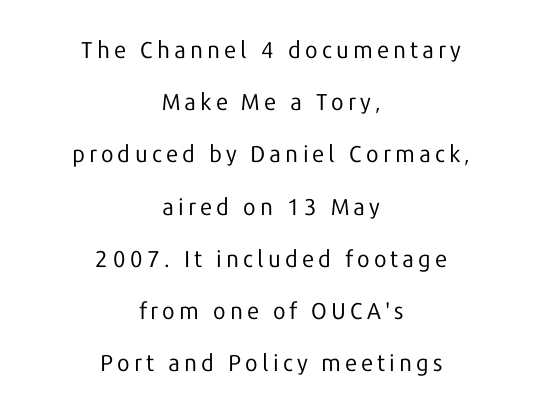
Q: Is the text bold? A: No.
Q: Is the text italic (slanted)? A: No, it is upright.
Q: Is the text underlined? A: No.
Q: How is the paragraph aligned? A: Centered.
Q: Is the spacing between lines tight, normal or loose? A: Loose.
